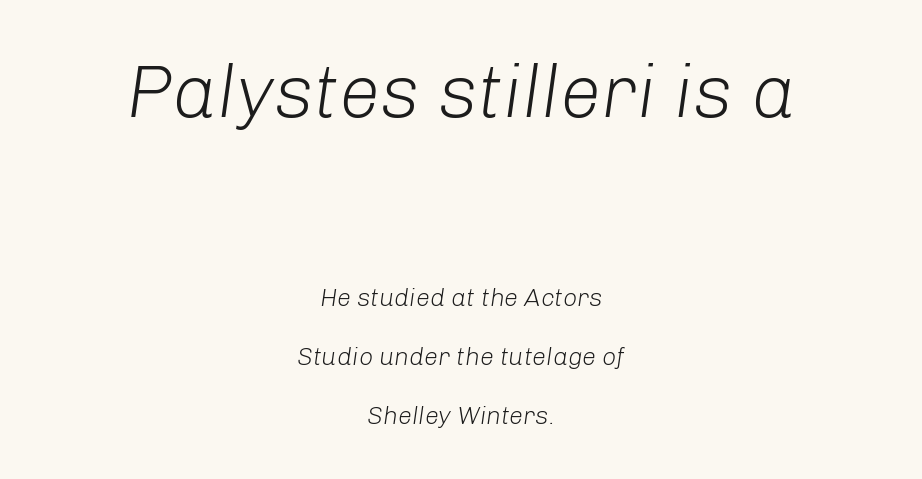
{"italic": "yes", "lean": "right", "slant_degrees": 8, "bold": "no", "weight": "light", "width": "normal", "stroke_contrast": "low", "x_height": "medium", "monospaced": "no", "underline": "no", "align": "center", "line_spacing": "loose", "line_spacing_ratio": 2.37, "letter_spacing": "normal", "letter_spacing_em": 0.0, "larger_block": "first", "size_ratio": 2.96, "glyph_px": 74}
